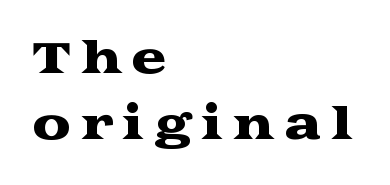
{"serif": "yes", "italic": "no", "width": "wide", "stroke_contrast": "medium", "x_height": "medium", "monospaced": "no", "underline": "no", "align": "left", "line_spacing": "normal", "line_spacing_ratio": 1.53, "letter_spacing": "wide", "letter_spacing_em": 0.22, "glyph_px": 43}
